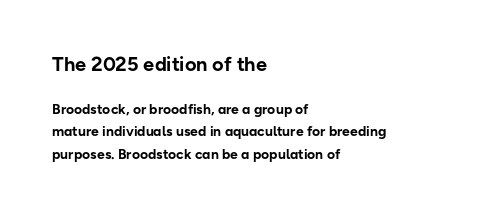
Q: Is the text bold? A: Yes.
Q: Is the text italic (slanted)? A: No, it is upright.
Q: Is the text underlined? A: No.
Q: How is the paragraph aligned? A: Left-aligned.
Q: Is the spacing between letters normal or unusually wide? A: Normal.
Q: Is the spacing between lines tight, normal or loose? A: Normal.
Q: Which block of text is set in a larger size, the first (top) or the second (bottom)? A: The first (top) one.
